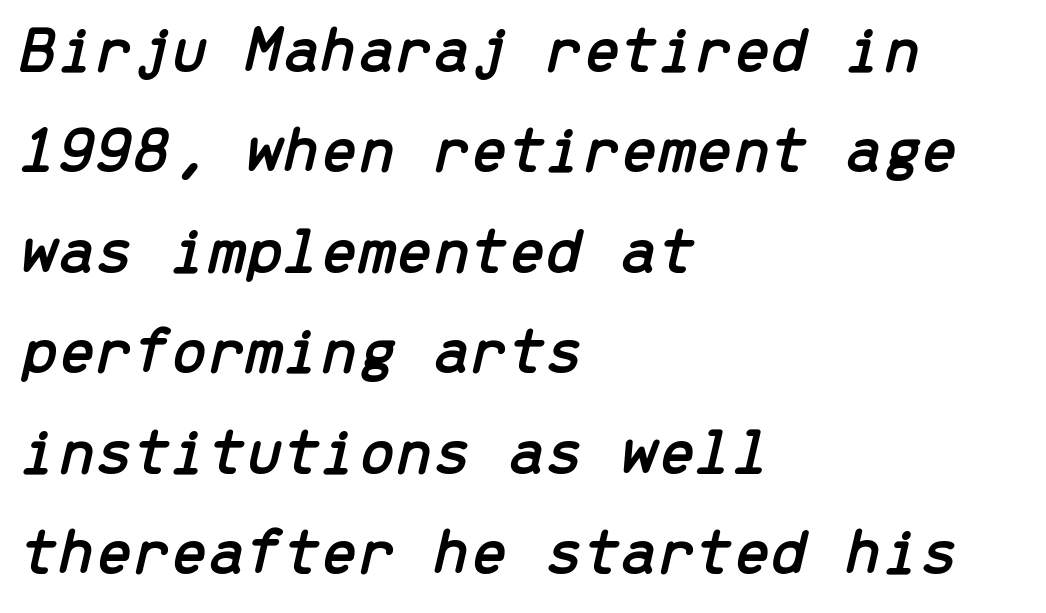
Q: Is the text italic (slanted)? A: Yes, it leans right by about 13 degrees.
Q: Is the text underlined? A: No.
Q: How is the paragraph aligned? A: Left-aligned.
Q: Is the spacing between letters normal or unusually wide? A: Normal.
Q: Is the spacing between lines tight, normal or loose? A: Normal.
Q: Width (condensed, normal, or wide)? A: Normal.
Q: Stroke contrast? A: Low.
Q: x-height? A: Medium.
Q: Monospaced? A: Yes.
